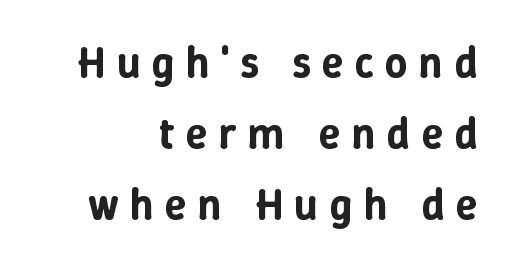
Letters rest on an invisible, unmarked baseline. There is plenty of visible air inserted between adjacent glyphs. The letters advance in unequal steps, a hallmark of proportional type. All the whitespace from short lines collects on the left. Compared with typical paragraphs, the rows here are spaced about the same.
